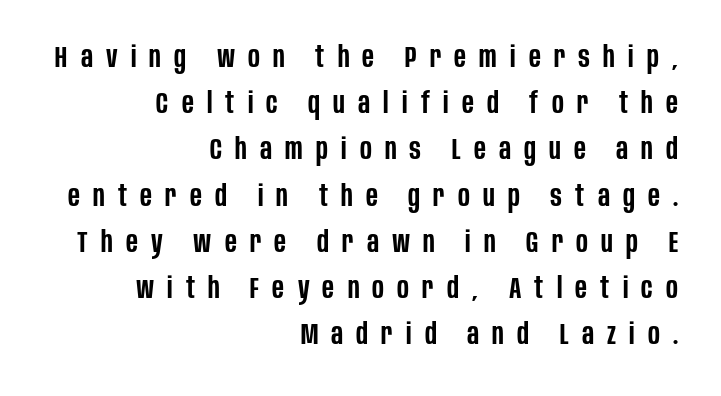
Letters rest on an invisible, unmarked baseline. All the whitespace from short lines collects on the left. The typography opts for an upright posture over an oblique one. The lines sit at an ordinary, default distance from one another. The characters look somewhat weighty, a semibold short of true bold.
